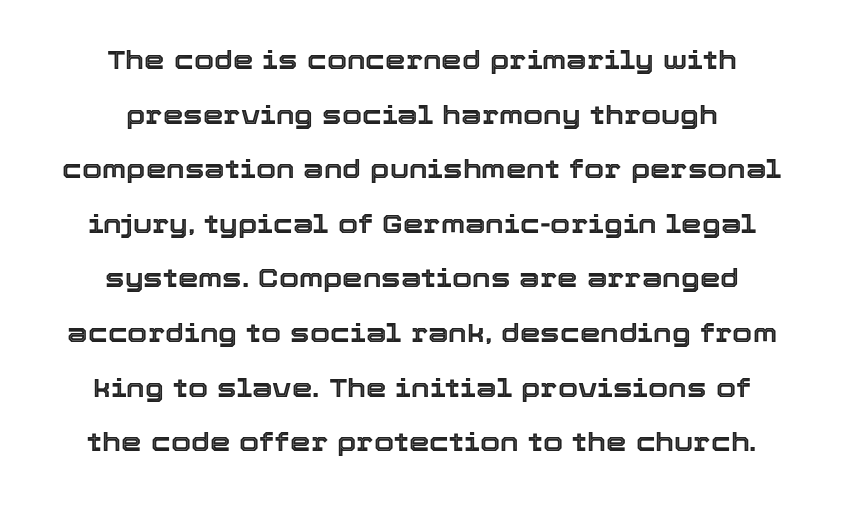
The image shows 26 px text type, upright; set centered, loose line spacing (2.1x), normal letter spacing, not underlined.
